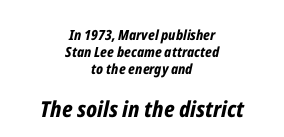
Q: Is the text bold? A: Yes.
Q: Is the text italic (slanted)? A: Yes, it leans right by about 12 degrees.
Q: Is the text underlined? A: No.
Q: How is the paragraph aligned? A: Centered.
Q: Is the spacing between letters normal or unusually wide? A: Normal.
Q: Which block of text is set in a larger size, the first (top) or the second (bottom)? A: The second (bottom) one.
